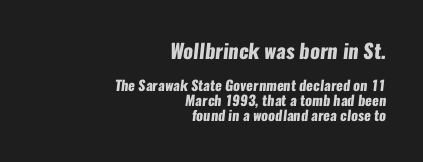
The image shows 20 px bold type; set right-aligned, tight line spacing (1.08x), normal letter spacing, not underlined; the first (top) block is 1.43x larger.
